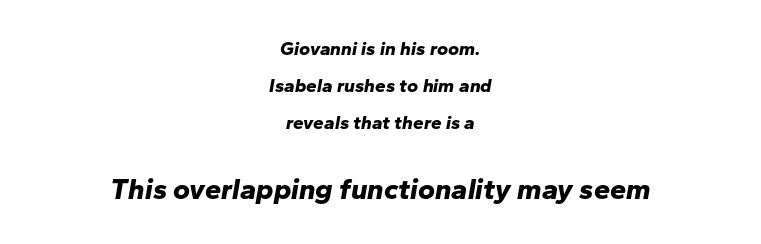
The image shows 29 px bold type, italic (leaning right); set centered, loose line spacing (1.96x), normal letter spacing, not underlined; the second (bottom) block is 1.53x larger; low stroke contrast and a medium x-height.
